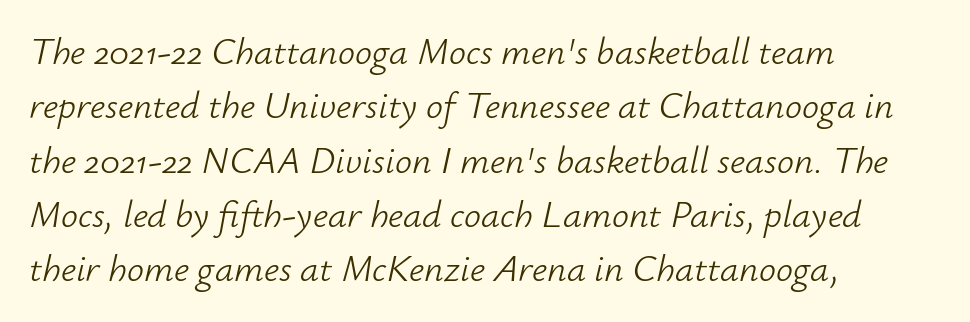
Q: Is the text bold? A: No.
Q: Is the text italic (slanted)? A: Yes, it leans right by about 12 degrees.
Q: Is the text underlined? A: No.
Q: How is the paragraph aligned? A: Left-aligned.
Q: Is the spacing between letters normal or unusually wide? A: Normal.
Q: Is the spacing between lines tight, normal or loose? A: Normal.
Q: Width (condensed, normal, or wide)? A: Normal.
Q: Stroke contrast? A: Low.
Q: x-height? A: Small.
Q: Monospaced? A: No.
